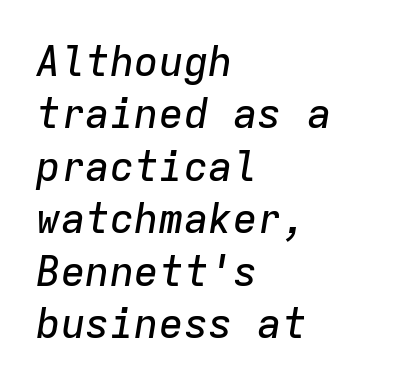
Q: Is the text italic (slanted)? A: Yes, it leans right by about 9 degrees.
Q: Is the text underlined? A: No.
Q: How is the paragraph aligned? A: Left-aligned.
Q: Is the spacing between letters normal or unusually wide? A: Normal.
Q: Is the spacing between lines tight, normal or loose? A: Normal.
Q: Width (condensed, normal, or wide)? A: Normal.
Q: Stroke contrast? A: Low.
Q: x-height? A: Medium.
Q: Monospaced? A: Yes.
